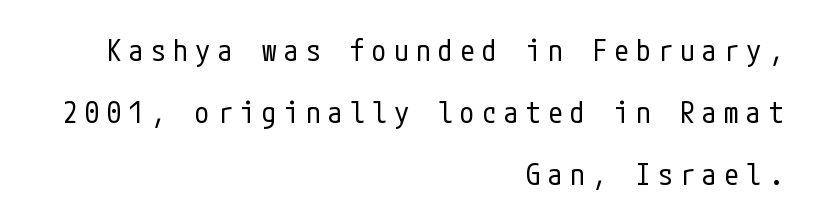
Loosely led — the rows are spread out. You could only call the tracking loose — the letters float apart. Stroke mass is kept to a normal reading level or below. The typeface chosen for these lines omits serifs. The strip under each line holds only bare page. Right-aligned paragraph, ragged on the left.
